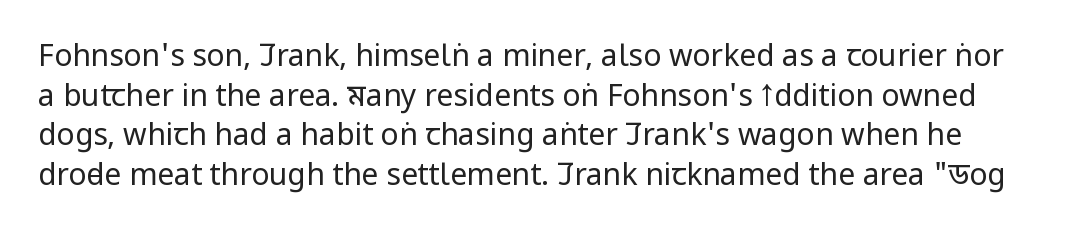
The rendering uses natural spacing where letterforms have individual widths. Here the glyphs are tracked normally, forming tight word shapes. The zone under the glyphs is completely vacant. To sum up the face: it is a sans, with no serifs. Each stroke keeps to a modest, everyday thickness or less.
